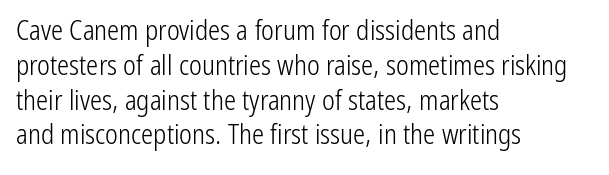
{"italic": "no", "bold": "no", "underline": "no", "align": "left", "line_spacing": "normal", "line_spacing_ratio": 1.29, "letter_spacing": "normal", "letter_spacing_em": 0.0, "glyph_px": 27}
